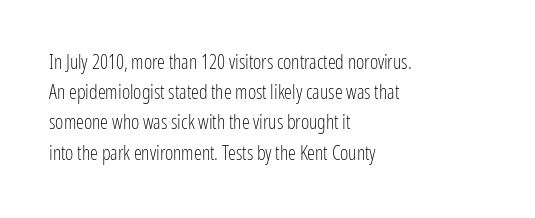
The image shows 20 px text type, upright; set left-aligned, normal line spacing (1.51x), normal letter spacing, not underlined.
